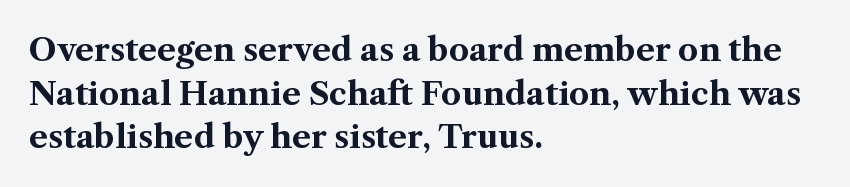
Descenders are the only things crossing below the line. What's the leading like? Ordinary, nothing unusual. Spacing verdict: proportional, widths tailored to each character. The face used here is seriffed, in the tradition of book romans. The specimen reads as upright at a glance. The typesetter chose a ragged-right arrangement here.
